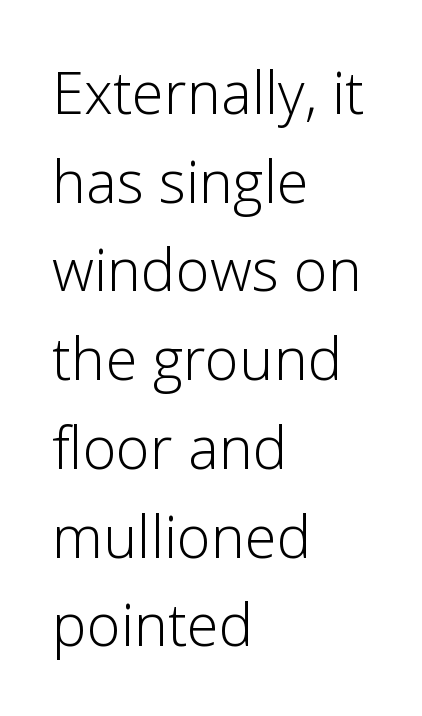
Q: Is the text bold? A: No.
Q: Is the text italic (slanted)? A: No, it is upright.
Q: Is the typeface a serif or a sans-serif typeface? A: Sans-serif.
Q: Is the text underlined? A: No.
Q: How is the paragraph aligned? A: Left-aligned.
Q: Is the spacing between letters normal or unusually wide? A: Normal.
Q: Is the spacing between lines tight, normal or loose? A: Normal.
Q: Width (condensed, normal, or wide)? A: Normal.
Q: Stroke contrast? A: Low.
Q: x-height? A: Medium.
Q: Monospaced? A: No.
